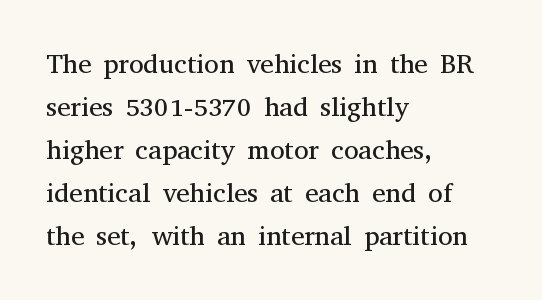
The image shows 27 px text type, upright; set left-aligned, normal line spacing (1.59x), normal letter spacing, not underlined.
